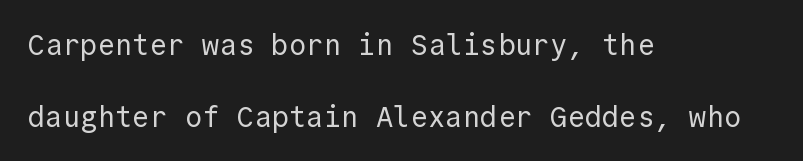
The image shows 29 px regular-weight sans-serif type, upright, monospaced; set left-aligned, loose line spacing (2.48x), normal letter spacing, not underlined; a medium x-height.
